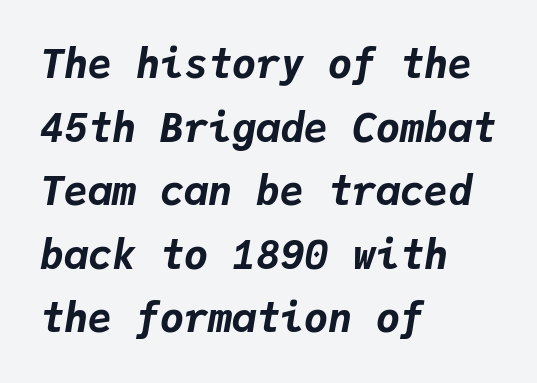
Q: Is the text bold? A: Yes.
Q: Is the text italic (slanted)? A: Yes, it leans right by about 9 degrees.
Q: Is the text underlined? A: No.
Q: How is the paragraph aligned? A: Left-aligned.
Q: Is the spacing between letters normal or unusually wide? A: Normal.
Q: Is the spacing between lines tight, normal or loose? A: Normal.
Q: Width (condensed, normal, or wide)? A: Normal.
Q: Stroke contrast? A: Low.
Q: x-height? A: Medium.
Q: Monospaced? A: Yes.
